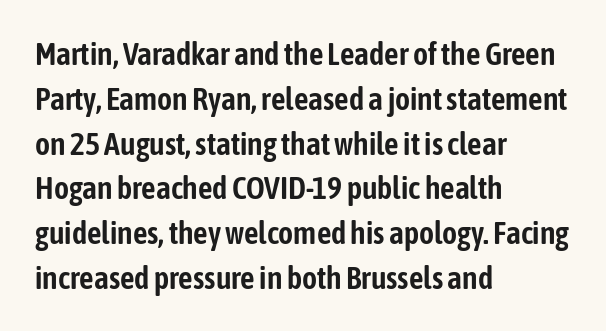
Each letter's strokes conclude bluntly, with no projecting serifs. The rendering uses natural spacing where letterforms have individual widths. All the whitespace from short lines collects on the right. Normally led — the rows are evenly, conventionally spaced. The string is rendered with underlining switched off.
